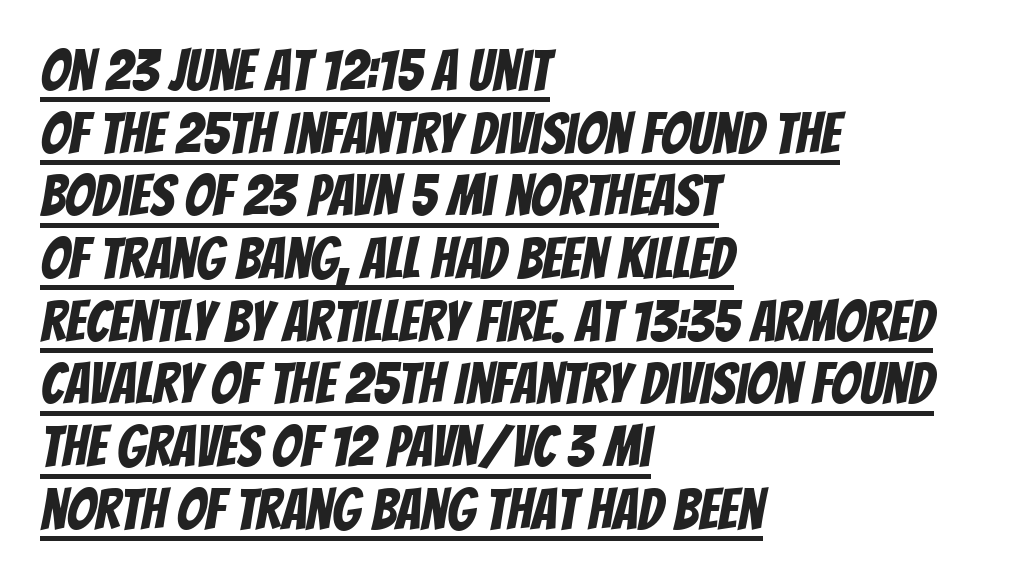
{"serif": "no", "width": "condensed", "stroke_contrast": "low", "x_height": "large", "monospaced": "no", "underline": "yes", "align": "left", "line_spacing": "tight", "line_spacing_ratio": 1.1, "letter_spacing": "normal", "letter_spacing_em": 0.0, "glyph_px": 57}
